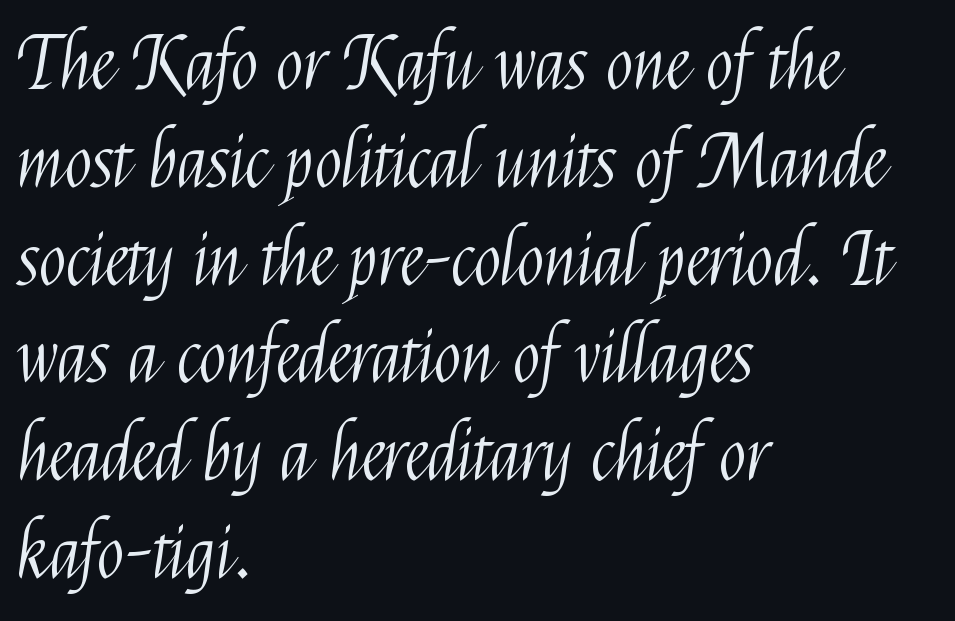
{"serif": "no", "bold": "no", "weight": "light", "width": "condensed", "stroke_contrast": "medium", "x_height": "medium", "monospaced": "no", "underline": "no", "align": "left", "line_spacing": "normal", "line_spacing_ratio": 1.34, "letter_spacing": "normal", "letter_spacing_em": 0.0, "glyph_px": 73}
